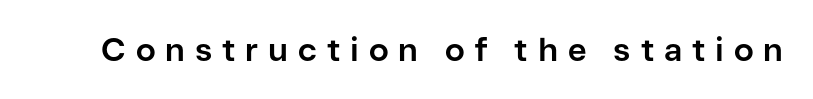
Notice how thick the strokes are: this is what a full bold looks like. The baseline area is clear. The rendering inserts visible extra space after every character. In terms of letterform style, serifs are entirely absent. It's the straight-up-and-down kind of type.
